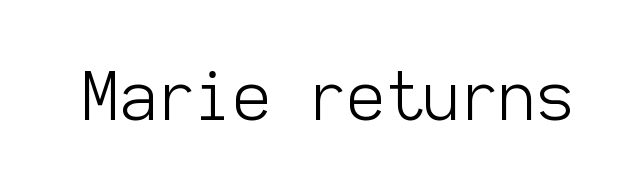
{"serif": "no", "italic": "no", "bold": "no", "weight": "light", "width": "normal", "stroke_contrast": "low", "x_height": "medium", "monospaced": "yes", "underline": "no", "letter_spacing": "normal", "letter_spacing_em": 0.0, "glyph_px": 66}
